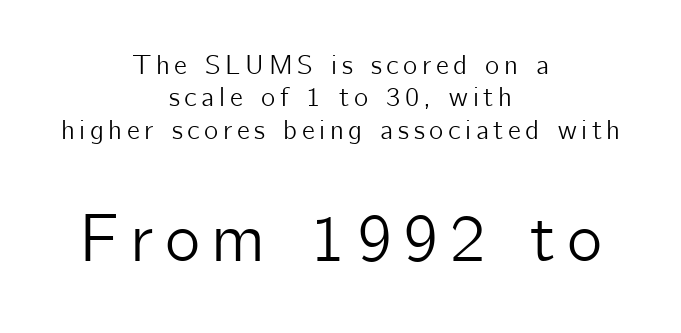
Q: Is the text italic (slanted)? A: No, it is upright.
Q: Is the typeface a serif or a sans-serif typeface? A: Sans-serif.
Q: Is the text underlined? A: No.
Q: How is the paragraph aligned? A: Centered.
Q: Which block of text is set in a larger size, the first (top) or the second (bottom)? A: The second (bottom) one.
Q: Width (condensed, normal, or wide)? A: Normal.
Q: Stroke contrast? A: Low.
Q: x-height? A: Medium.
Q: Monospaced? A: No.
